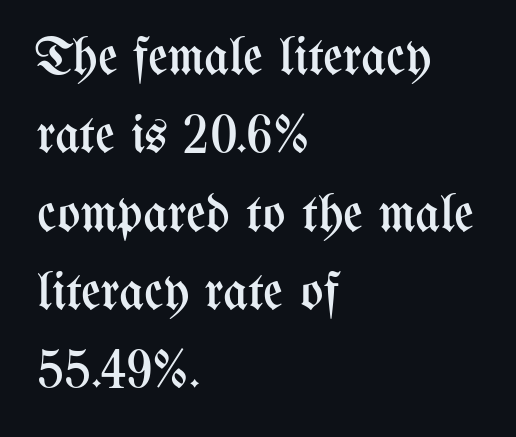
{"italic": "no", "bold": "no", "weight": "regular", "width": "condensed", "stroke_contrast": "medium", "x_height": "medium", "monospaced": "no", "underline": "no", "align": "left", "line_spacing": "normal", "line_spacing_ratio": 1.45, "letter_spacing": "normal", "letter_spacing_em": 0.0, "glyph_px": 54}
